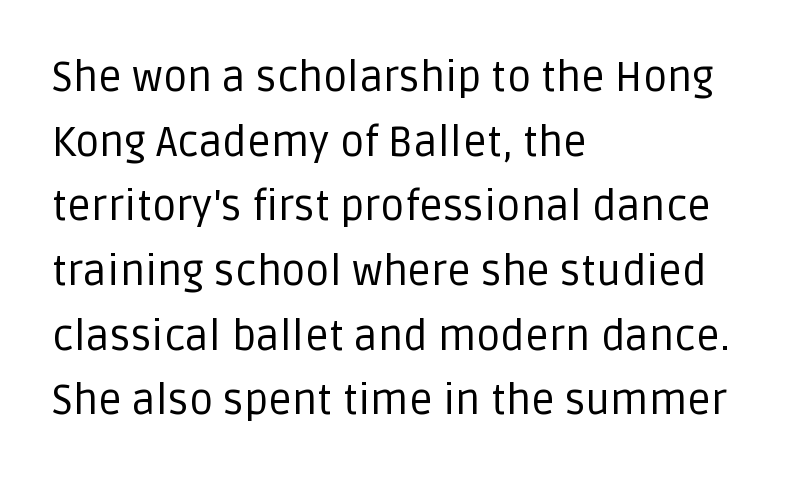
Does the type have serifs? No, each stem ends abruptly. Rendered with straight, roman letterforms. Does the leading feel generous? No, just average. Which margin do the lines hug? The left one — the right edge is uneven. These lines are rendered in a variable-pitch font.
